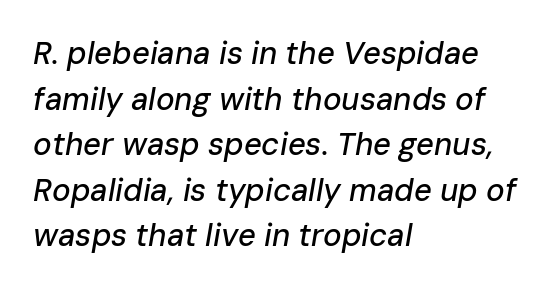
Honestly, the row spacing looks completely unremarkable. Any mark beneath the type? The region is blank. Is this a fixed-width face? No — the glyphs have proportional, varying widths. How are the letters spaced? Ordinarily, with no added tracking. Visually the block forms a straight wall on the left and a jagged coastline on the right. This is oblique type, the kind used for emphasis or titles.
